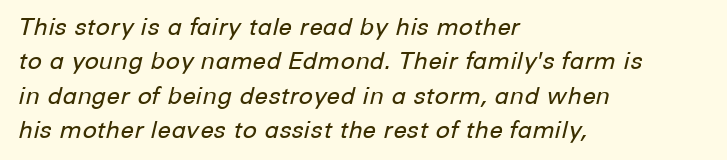
The image shows 24 px text type, italic (leaning right); set left-aligned, normal line spacing (1.43x), normal letter spacing, not underlined.
